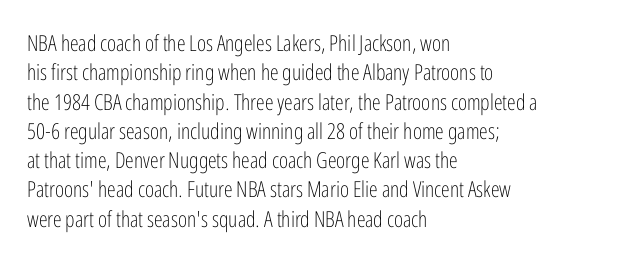
Q: Is the text bold? A: No.
Q: Is the text italic (slanted)? A: No, it is upright.
Q: Is the text underlined? A: No.
Q: How is the paragraph aligned? A: Left-aligned.
Q: Is the spacing between letters normal or unusually wide? A: Normal.
Q: Is the spacing between lines tight, normal or loose? A: Normal.
